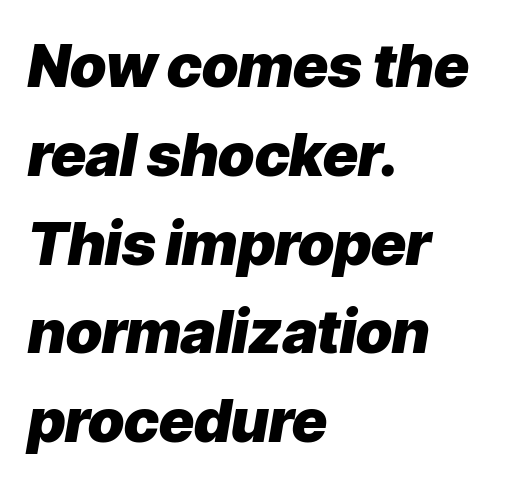
{"italic": "yes", "lean": "right", "slant_degrees": 9, "bold": "yes", "weight": "heavy", "width": "normal", "stroke_contrast": "low", "x_height": "medium", "monospaced": "no", "underline": "no", "align": "left", "line_spacing": "normal", "line_spacing_ratio": 1.48, "letter_spacing": "normal", "letter_spacing_em": 0.0, "glyph_px": 60}
